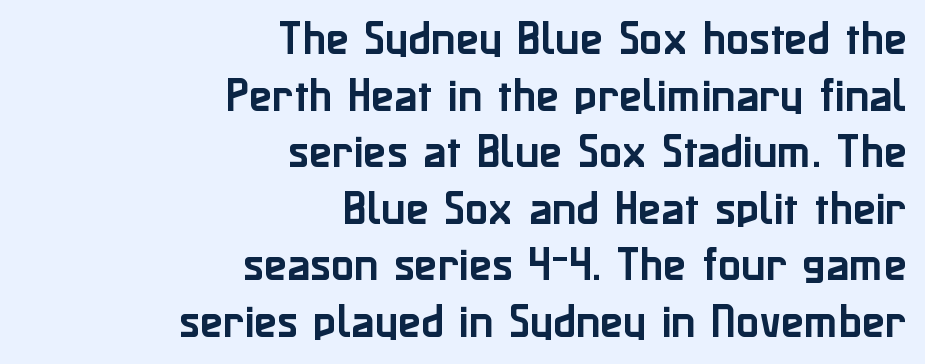
Here the designer chose a conventional face with non-uniform glyph widths. I'd call this a sans setting — the letters go barefoot. Quick note: interline space is typical. Beneath every word, the page is bare. The rendering anchors every line to the right-hand side.
